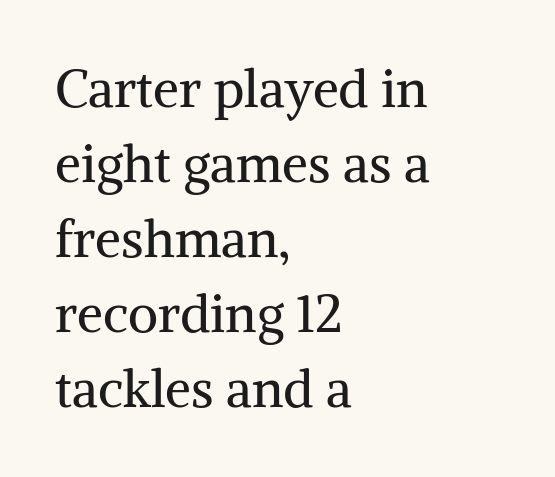
The image shows 52 px regular-weight serif type, upright; set left-aligned, normal line spacing (1.44x), normal letter spacing, not underlined; medium stroke contrast and a medium x-height.
